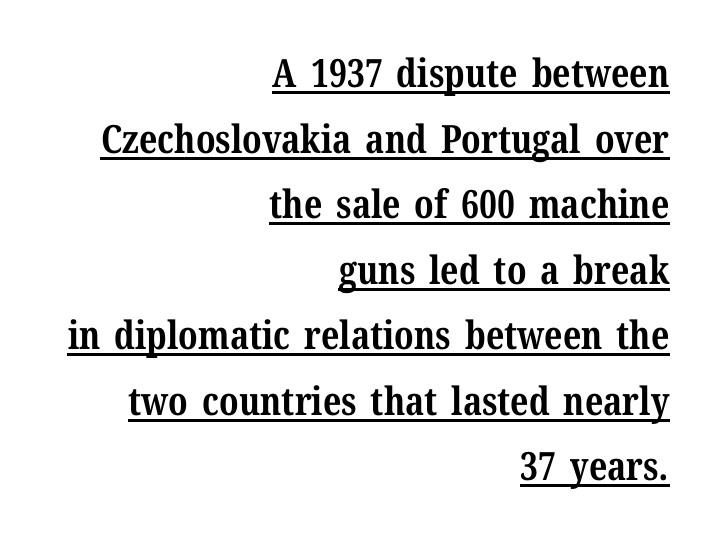
The image shows 39 px bold serif type, upright; set right-aligned, normal line spacing (1.68x), normal letter spacing, underlined; medium stroke contrast and a medium x-height.
